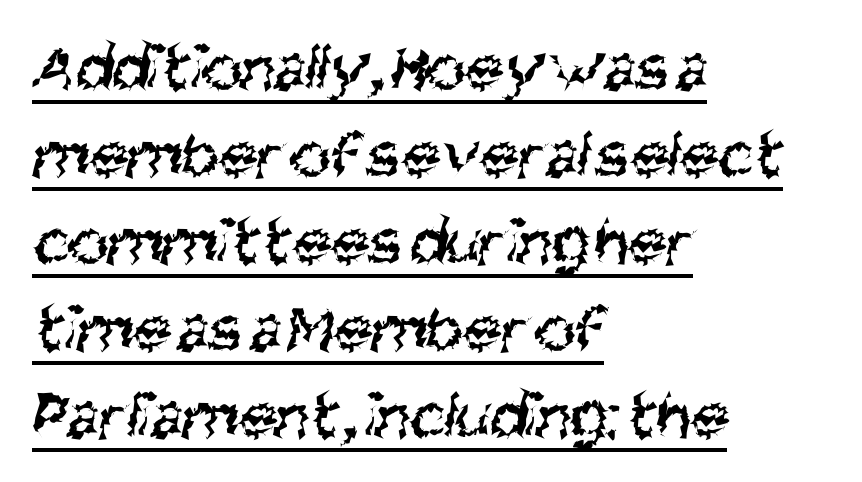
These lines are rendered in a variable-pitch font. No chunkiness to these letters — they're not bold. The letters carry no serifs — their stems end cleanly without finishing strokes. This rendering features underlined lettering.
